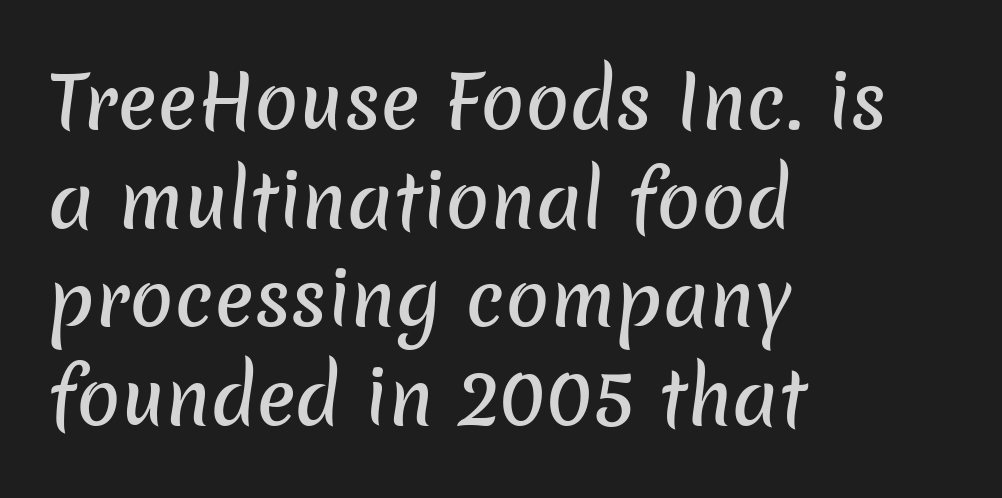
Q: Is the typeface a serif or a sans-serif typeface? A: Sans-serif.
Q: Is the text underlined? A: No.
Q: How is the paragraph aligned? A: Left-aligned.
Q: Is the spacing between letters normal or unusually wide? A: Normal.
Q: Is the spacing between lines tight, normal or loose? A: Normal.
Q: Width (condensed, normal, or wide)? A: Normal.
Q: Stroke contrast? A: Low.
Q: x-height? A: Medium.
Q: Monospaced? A: No.
